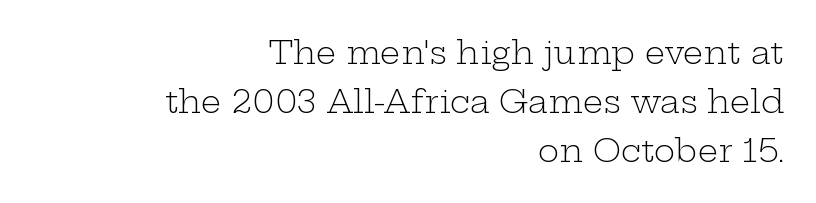
The image shows 32 px light, wide serif type, upright; set right-aligned, normal line spacing (1.53x), normal letter spacing, not underlined; low stroke contrast and a medium x-height.
